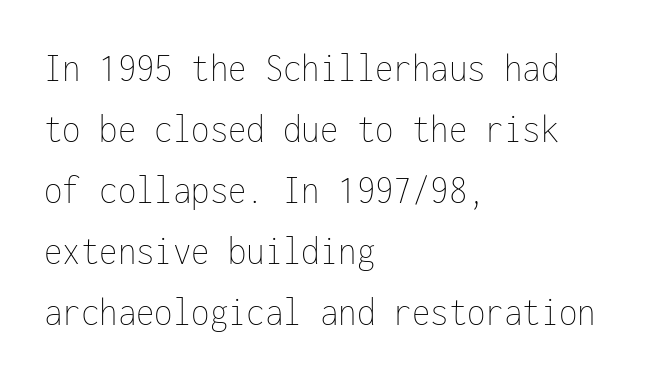
The image shows 42 px thin, condensed type, upright, monospaced; set left-aligned, normal line spacing (1.45x), normal letter spacing, not underlined; low stroke contrast and a medium x-height.
